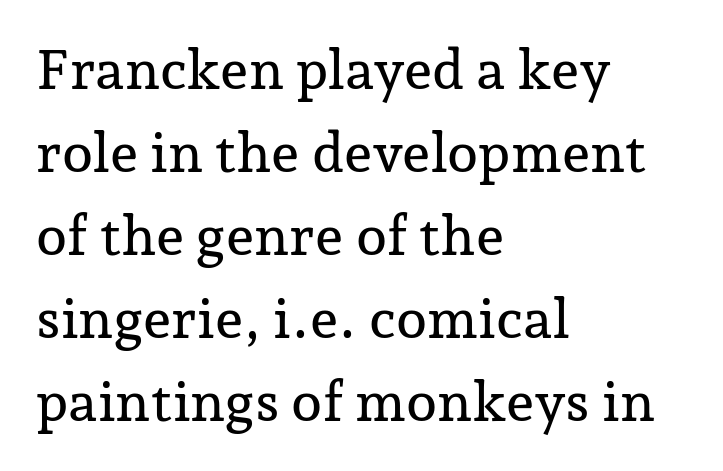
The image shows 56 px serif type, upright; set left-aligned, normal line spacing (1.48x), normal letter spacing, not underlined; low stroke contrast and a medium x-height.
